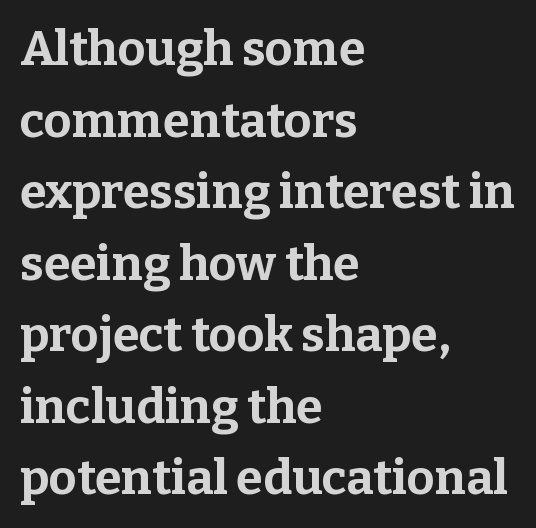
A serif font was chosen for this passage. Standard letterfit; no display-style spreading of the glyphs. Each letter keeps its own natural width here, so spacing adapts to shape. Every stem runs plumb, perpendicular to the baseline. These words are printed bold, with thick strokes throughout. These lines are set flush left with a ragged right edge.
